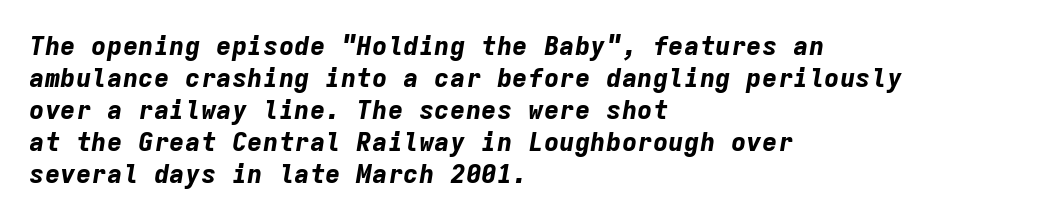
Between one letter and the next there's only the usual sliver of space. Layout note: lines flush left. Does the weight exceed regular? Yes, all the way to bold. The words here are not underlined.
